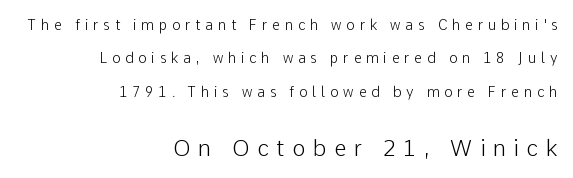
Someone cranked the tracking dial way up on this one. Quick note: interline space is abundant. The paragraph has a hard right edge and a soft left edge. In terms of posture, this sample is upright.
